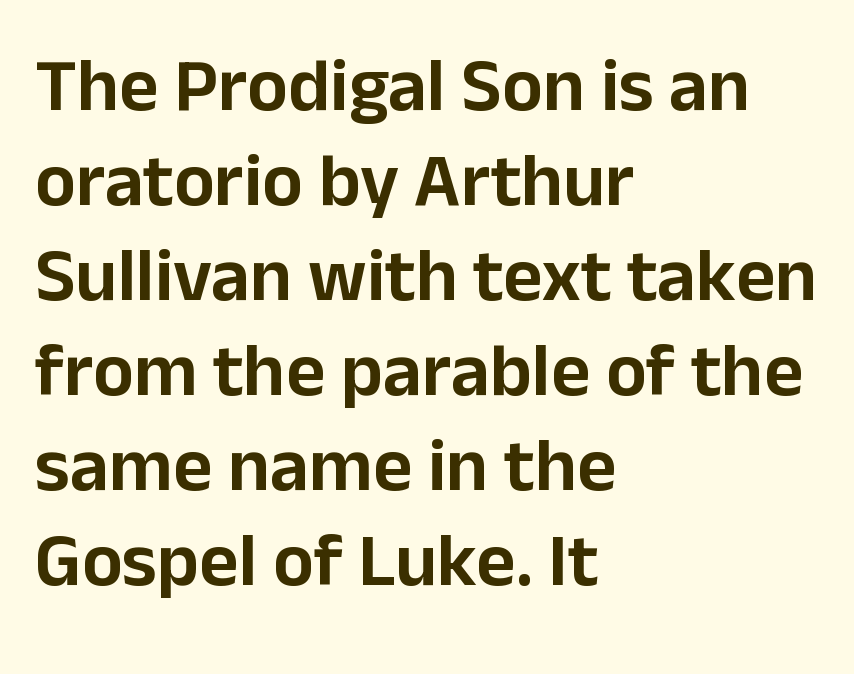
{"serif": "no", "italic": "no", "width": "normal", "stroke_contrast": "low", "x_height": "medium", "monospaced": "no", "underline": "no", "align": "left", "line_spacing": "normal", "line_spacing_ratio": 1.25, "letter_spacing": "normal", "letter_spacing_em": 0.0, "glyph_px": 76}
